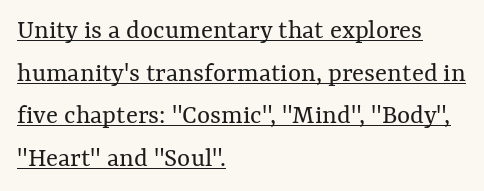
Q: Is the text bold? A: No.
Q: Is the text italic (slanted)? A: No, it is upright.
Q: Is the text underlined? A: Yes.
Q: How is the paragraph aligned? A: Left-aligned.
Q: Is the spacing between letters normal or unusually wide? A: Normal.
Q: Is the spacing between lines tight, normal or loose? A: Normal.
Q: Width (condensed, normal, or wide)? A: Normal.
Q: Stroke contrast? A: Medium.
Q: x-height? A: Medium.
Q: Monospaced? A: No.
